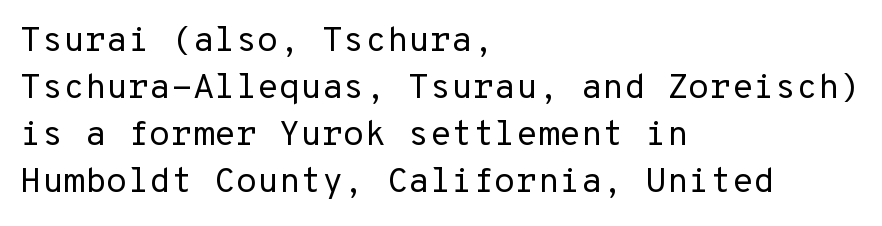
Q: Is the text bold? A: No.
Q: Is the text italic (slanted)? A: No, it is upright.
Q: Is the typeface a serif or a sans-serif typeface? A: Sans-serif.
Q: Is the text underlined? A: No.
Q: How is the paragraph aligned? A: Left-aligned.
Q: Is the spacing between letters normal or unusually wide? A: Normal.
Q: Is the spacing between lines tight, normal or loose? A: Normal.
Q: Width (condensed, normal, or wide)? A: Normal.
Q: Stroke contrast? A: Low.
Q: x-height? A: Medium.
